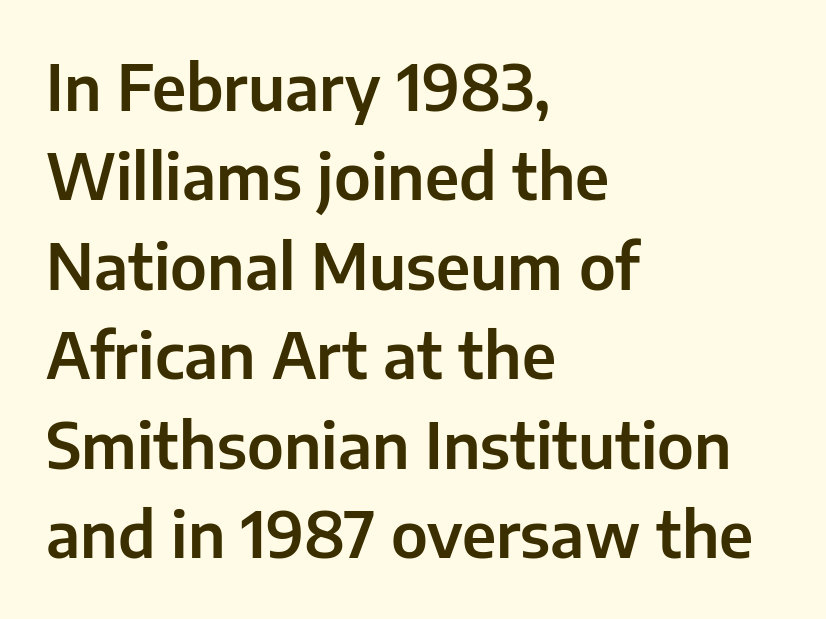
Style check: upright. How would I describe the line gaps? Plain and ordinary. Are there feet on the stems? There aren't — it's a sans. A typesetter would call this zero additional tracking.
